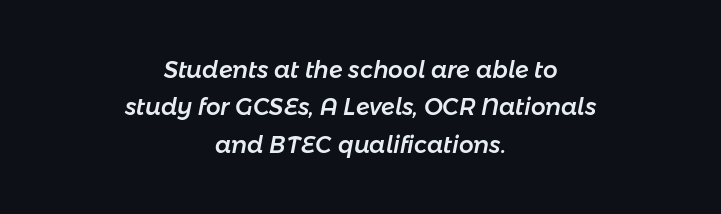
Q: Is the text italic (slanted)? A: Yes, it leans right by about 11 degrees.
Q: Is the text underlined? A: No.
Q: How is the paragraph aligned? A: Centered.
Q: Is the spacing between letters normal or unusually wide? A: Normal.
Q: Is the spacing between lines tight, normal or loose? A: Normal.
